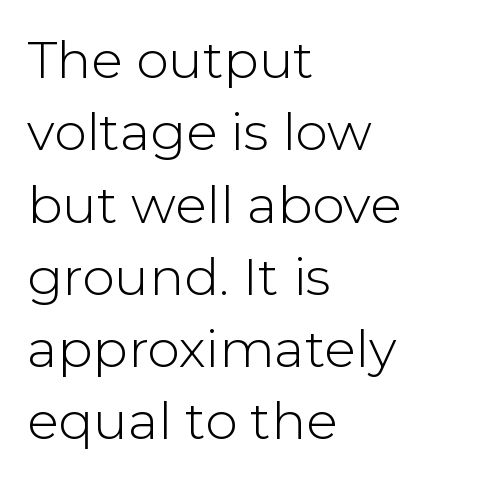
The image shows 52 px light sans-serif type, upright; set left-aligned, normal line spacing (1.39x), normal letter spacing, not underlined; low stroke contrast and a medium x-height.
